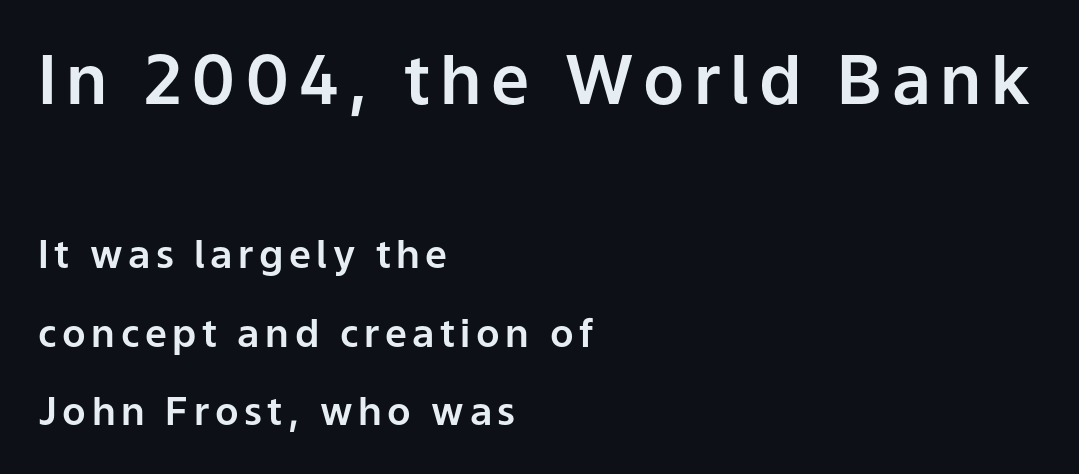
Q: Is the text italic (slanted)? A: No, it is upright.
Q: Is the typeface a serif or a sans-serif typeface? A: Sans-serif.
Q: Is the text underlined? A: No.
Q: How is the paragraph aligned? A: Left-aligned.
Q: Is the spacing between lines tight, normal or loose? A: Loose.
Q: Which block of text is set in a larger size, the first (top) or the second (bottom)? A: The first (top) one.
Q: Width (condensed, normal, or wide)? A: Normal.
Q: Stroke contrast? A: Low.
Q: x-height? A: Medium.
Q: Monospaced? A: No.
